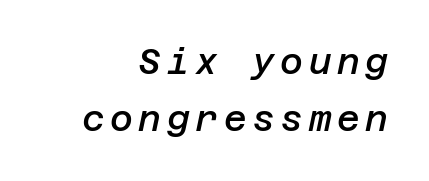
The image shows 35 px semibold type, italic (leaning right); set right-aligned, normal line spacing (1.62x), not underlined; low stroke contrast and a large x-height.
